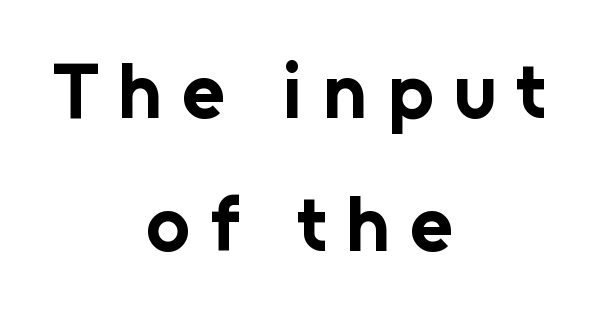
Q: Is the text bold? A: Yes.
Q: Is the text italic (slanted)? A: No, it is upright.
Q: Is the typeface a serif or a sans-serif typeface? A: Sans-serif.
Q: Is the text underlined? A: No.
Q: How is the paragraph aligned? A: Centered.
Q: Is the spacing between letters normal or unusually wide? A: Unusually wide.
Q: Width (condensed, normal, or wide)? A: Normal.
Q: Stroke contrast? A: Low.
Q: x-height? A: Medium.
Q: Monospaced? A: No.
